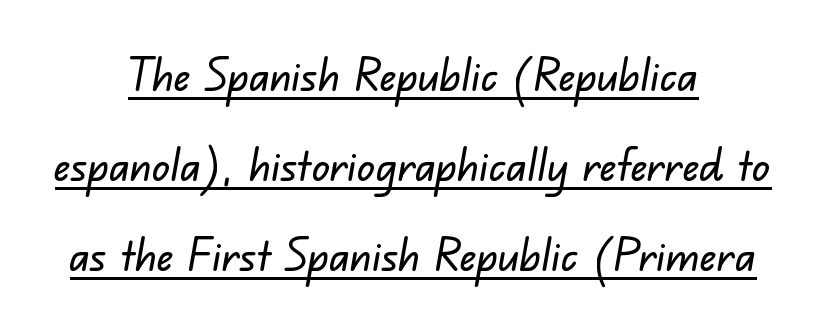
{"serif": "no", "width": "normal", "stroke_contrast": "low", "x_height": "small", "monospaced": "no", "underline": "yes", "align": "center", "line_spacing": "loose", "line_spacing_ratio": 2.0, "letter_spacing": "normal", "letter_spacing_em": 0.0, "glyph_px": 45}
